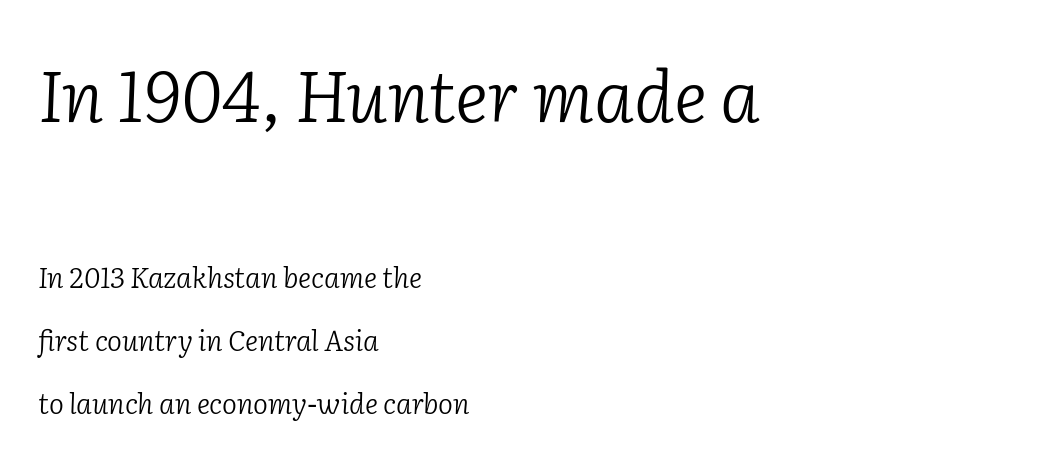
{"serif": "yes", "italic": "yes", "lean": "right", "slant_degrees": 2, "bold": "no", "weight": "light", "width": "normal", "stroke_contrast": "low", "x_height": "medium", "monospaced": "no", "underline": "no", "align": "left", "line_spacing": "loose", "line_spacing_ratio": 2.25, "letter_spacing": "normal", "letter_spacing_em": 0.0, "larger_block": "first", "size_ratio": 2.54, "glyph_px": 71}
